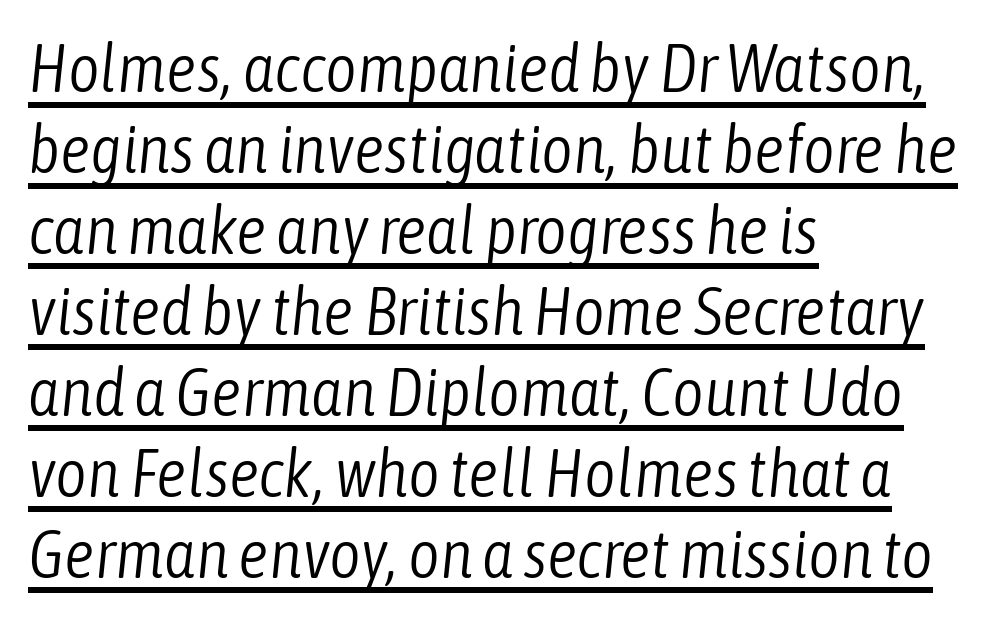
Spacing verdict: proportional, widths tailored to each character. Unbolded letterforms with no extra heft. Typeset ragged right — the left edge is the straight one. Looking at the ascenders, they clearly lean. Tracking here is standard; glyphs follow each other at the usual distance.
